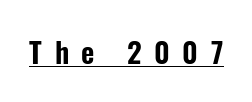
{"serif": "no", "italic": "no", "width": "condensed", "stroke_contrast": "low", "x_height": "medium", "monospaced": "no", "underline": "yes", "letter_spacing": "wide", "letter_spacing_em": 0.43, "glyph_px": 29}
